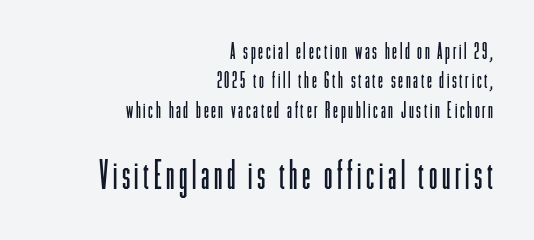
If you measured baseline to baseline, you'd find a middling distance. Decoration check: the copy has no underline. Style check: upright. This sample is right-justified, so line beginnings fall wherever the words allow. Proportional: the letters do not fall into vertical columns.
